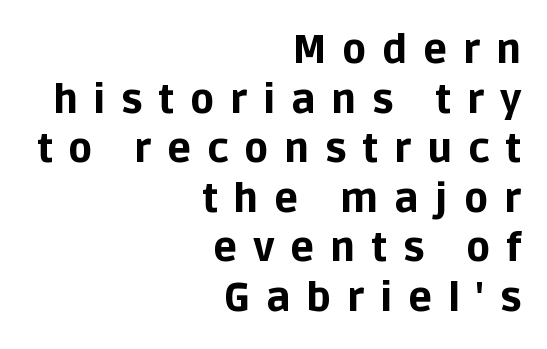
The image shows 40 px bold sans-serif type, upright; set right-aligned, line spacing 1.24x, unusually wide letter spacing (+0.39 em), not underlined; low stroke contrast and a large x-height.
